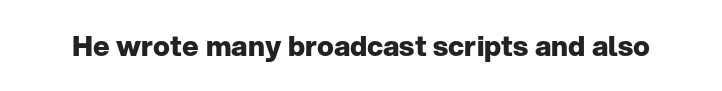
Is the type bold? Yes — the strokes are clearly thick and heavy. In terms of letterspacing, this is plain default setting. The space directly below the letters is spotless. Check where the strokes stop: nothing finishes them off — pure sans. Each letter keeps its own natural width here, so spacing adapts to shape.
